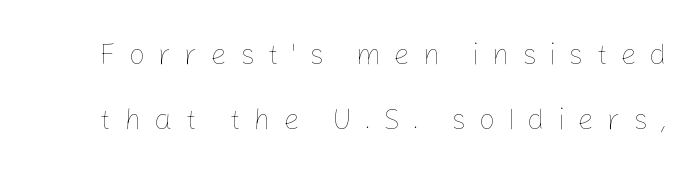
Underline: absent. Quick note: not italic, upright. Successive baselines arrive slowly, with a big drop between each. A typesetter would call this heavily tracked-out type.
